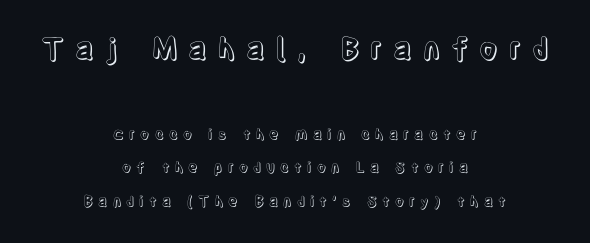
Q: Is the text italic (slanted)? A: No, it is upright.
Q: Is the text underlined? A: No.
Q: How is the paragraph aligned? A: Centered.
Q: Is the spacing between letters normal or unusually wide? A: Unusually wide.
Q: Is the spacing between lines tight, normal or loose? A: Loose.
Q: Which block of text is set in a larger size, the first (top) or the second (bottom)? A: The first (top) one.
Q: Width (condensed, normal, or wide)? A: Condensed.
Q: x-height? A: Large.
Q: Monospaced? A: No.
